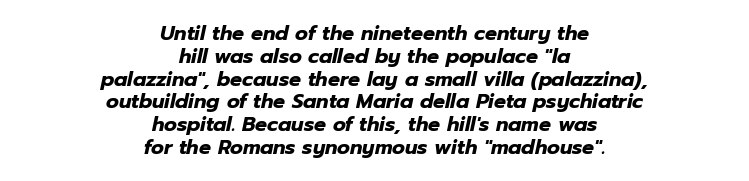
The image shows 20 px bold type, italic (leaning right); set centered, tight line spacing (1.14x), normal letter spacing, not underlined.
